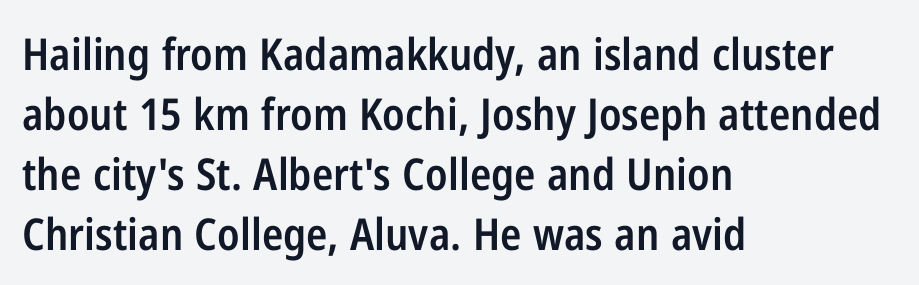
The rendering keeps characters at their native spacing. Regarding serifs, this sample does without them. These lines are rendered in a variable-pitch font. Reading down the block, your eye returns to a fixed left position each line. The baseline area is clear. Nope, not italic — everything's standing straight.
